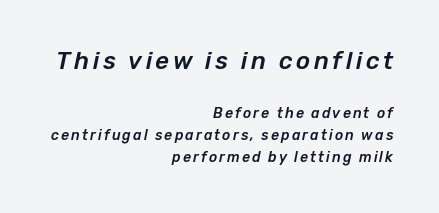
The image shows 24 px text type, italic (leaning right); set right-aligned, normal line spacing (1.6x), not underlined; the first (top) block is 1.71x larger.
